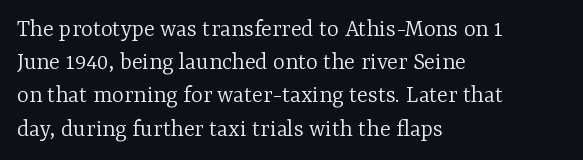
The image shows 25 px text type, upright; set left-aligned, normal line spacing (1.33x), normal letter spacing, not underlined.
